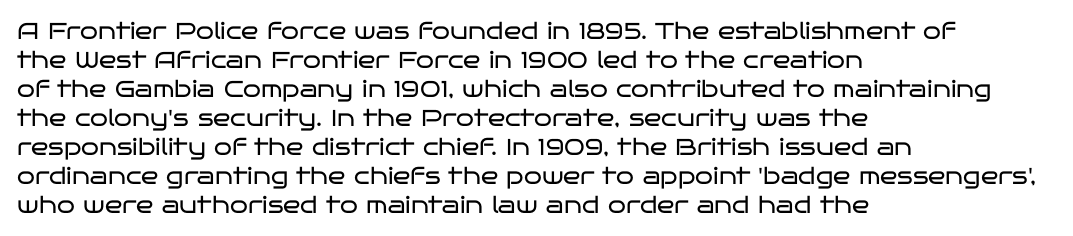
A typesetter would call this zero additional tracking. If you drew a line through each stem, it would be perfectly vertical. This block has exactly the height ordinary leading produces. Teacher's note: observe the even left margin — that is flush-left alignment. The area under the type is left untouched. This is not heavy type; no bold has been used.
